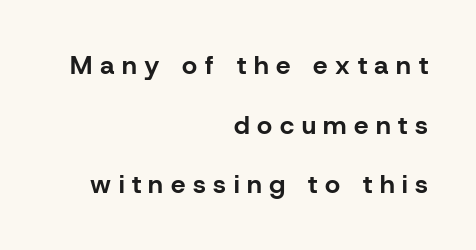
{"italic": "no", "bold": "yes", "underline": "no", "align": "right", "line_spacing": "loose", "line_spacing_ratio": 2.29, "letter_spacing": "wide", "letter_spacing_em": 0.29, "glyph_px": 26}
